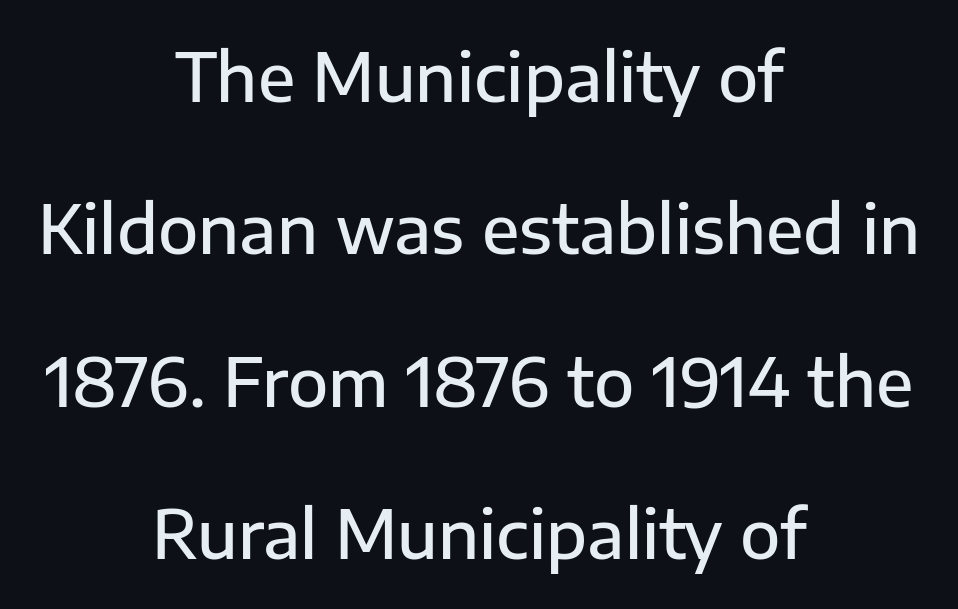
The image shows 66 px semibold sans-serif type, upright; set centered, loose line spacing (2.31x), normal letter spacing, not underlined; low stroke contrast and a medium x-height.
